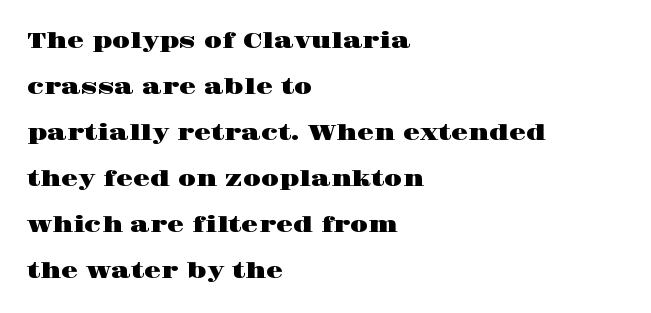
The rendering uses a large line-height, opening up the rows. Between one letter and the next there's only the usual sliver of space. Quick note: not italic, upright. The rag falls on the right side of this text block. The glyphs are unaccompanied by any horizontal stroke below them.
